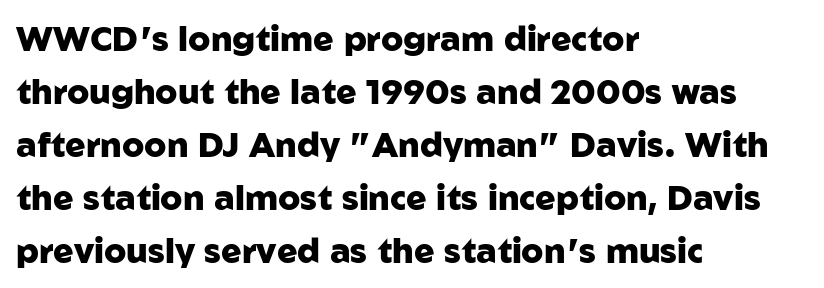
Vertical spacing — default. Are there feet on the stems? There aren't — it's a sans. A classic flush-left, rag-right setting is used for this passage. Varying glyph widths throughout — classic text-font behaviour. The type is set solid horizontally, with unmodified tracking. Lines of text with bare space underneath.
